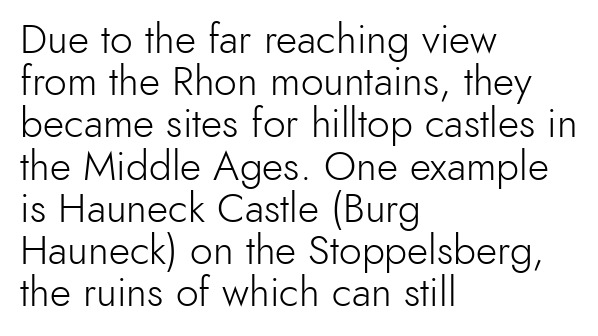
The baseline area is clear. Nothing unusual about the tracking: characters are spaced as the font intends. Baseline-to-baseline distance is barely more than the letter height. The letters carry no serifs — their stems end cleanly without finishing strokes. This sample has the flowing, uneven cadence of proportional lettering.
